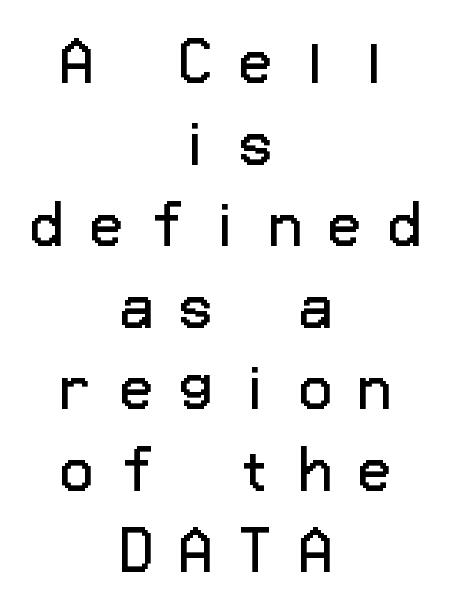
The image shows 54 px regular-weight sans-serif type, upright; set centered, normal line spacing (1.51x), unusually wide letter spacing (+0.5 em), not underlined; low stroke contrast and a medium x-height.
